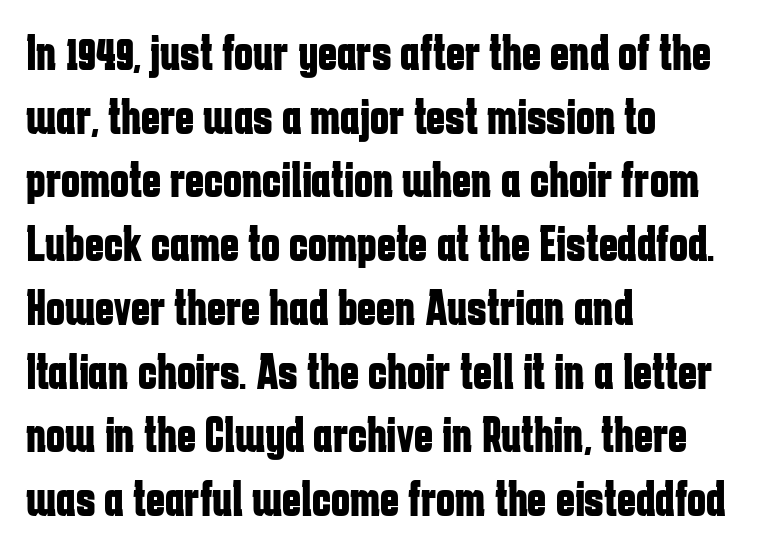
Q: Is the text bold? A: Yes.
Q: Is the text italic (slanted)? A: No, it is upright.
Q: Is the typeface a serif or a sans-serif typeface? A: Sans-serif.
Q: Is the text underlined? A: No.
Q: How is the paragraph aligned? A: Left-aligned.
Q: Is the spacing between letters normal or unusually wide? A: Normal.
Q: Is the spacing between lines tight, normal or loose? A: Normal.
Q: Width (condensed, normal, or wide)? A: Condensed.
Q: Stroke contrast? A: Low.
Q: x-height? A: Medium.
Q: Monospaced? A: No.
